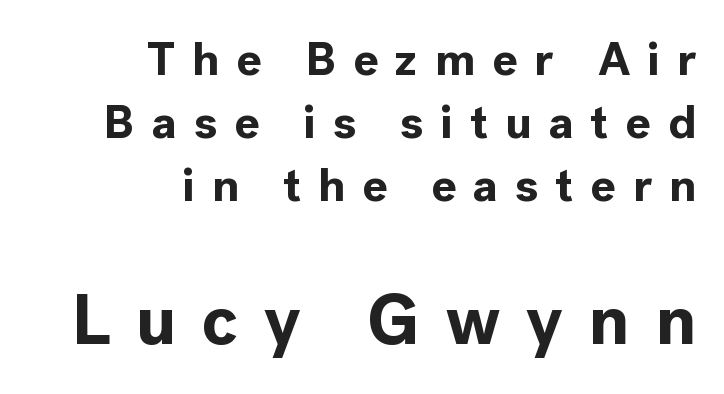
The image shows 71 px bold sans-serif type, upright; set right-aligned, normal line spacing (1.34x), unusually wide letter spacing (+0.36 em), not underlined; the second (bottom) block is 1.51x larger; a medium x-height.
